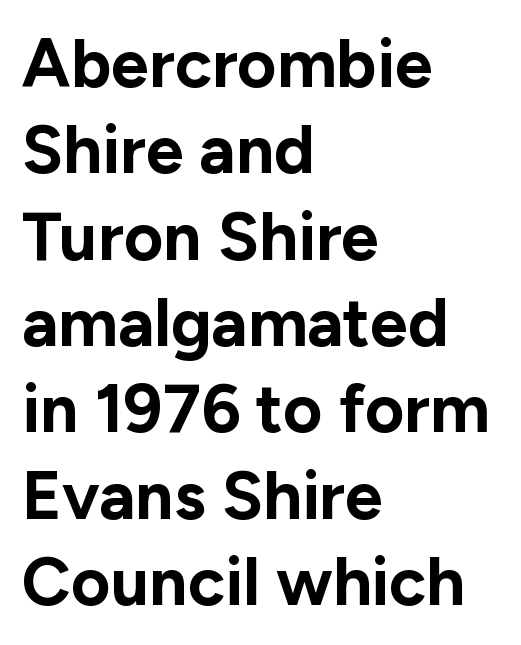
{"serif": "no", "italic": "no", "bold": "yes", "weight": "bold", "width": "normal", "stroke_contrast": "low", "x_height": "medium", "monospaced": "no", "underline": "no", "align": "left", "line_spacing": "normal", "line_spacing_ratio": 1.27, "letter_spacing": "normal", "letter_spacing_em": 0.0, "glyph_px": 68}
